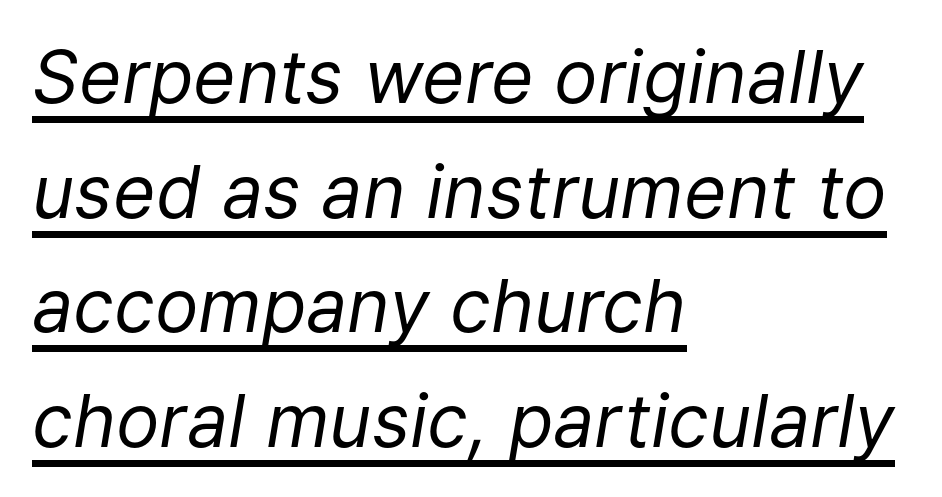
{"italic": "yes", "lean": "right", "slant_degrees": 9, "bold": "no", "weight": "regular", "width": "normal", "stroke_contrast": "low", "x_height": "medium", "monospaced": "no", "underline": "yes", "align": "left", "line_spacing": "normal", "line_spacing_ratio": 1.57, "letter_spacing": "normal", "letter_spacing_em": 0.0, "glyph_px": 73}
